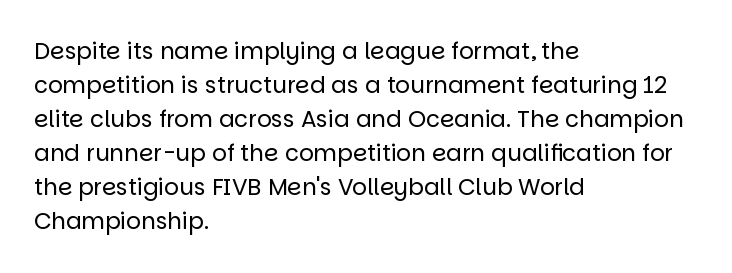
The image shows 23 px text type, upright; set left-aligned, normal line spacing (1.48x), normal letter spacing, not underlined.
